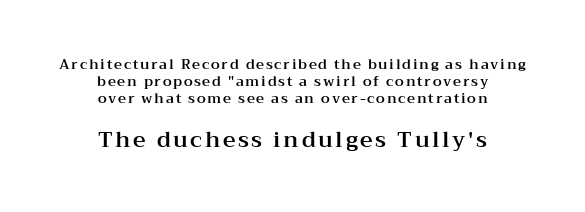
Where is the straight margin? There isn't one; the lines are centered. Clear beneath every line of the passage. Two sizes are in play, and the larger belongs to the second block. The letters stand straight up with perfectly vertical stems.
